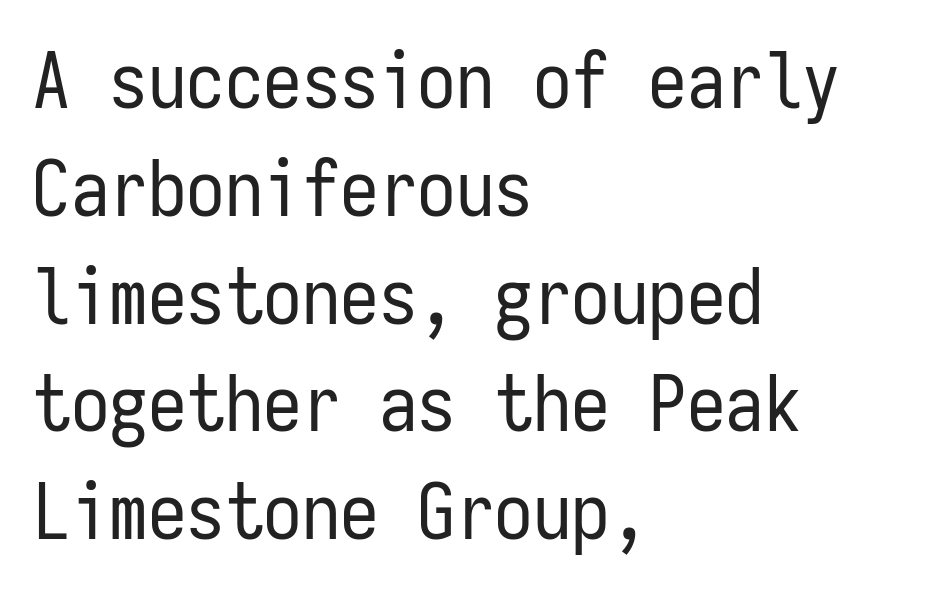
The image shows 77 px regular-weight, condensed sans-serif type, upright, monospaced; set left-aligned, normal line spacing (1.4x), normal letter spacing, not underlined; low stroke contrast and a medium x-height.
